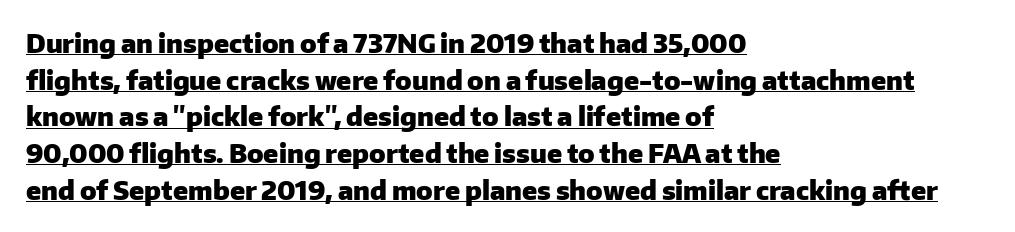
Vertical spacing — default. The type sits square on the baseline with zero lean. Compared with undecorated copy, this sample adds a rule below the words. This rendering leaves character spacing at its baseline value. Line beginnings align vertically; line endings do not. Notice how thick the strokes are: this is what a full bold looks like.
